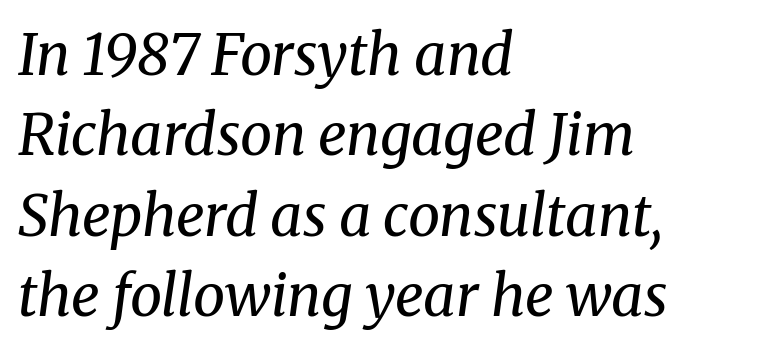
Are there feet on the stems? There are — it's a serif. Each stroke keeps to a modest, everyday thickness or less. Would a proofreader flag this as italicized? Yes. One glance says typical: line gaps are just what's usual.
